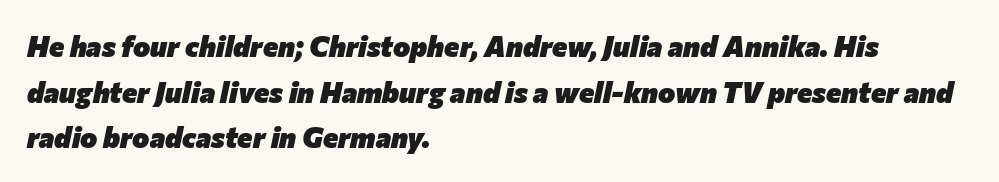
If you drew a line through each stem, it would be angled. Rows of type keep a routine distance in the vertical direction. Set as a true bold cut, around the 700 mark. The zone under the glyphs is completely vacant. Inter-character spacing is left at the font's built-in metrics. Horizontally, the lines are justified to the leading edge only.
